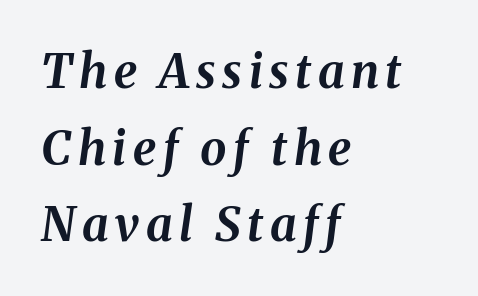
The typesetter chose a ragged-right arrangement here. Italic? Definitely — the glyphs are oblique. Emphasis by weight is at full strength: bold. Only glyphs here, with clear space below each row.
